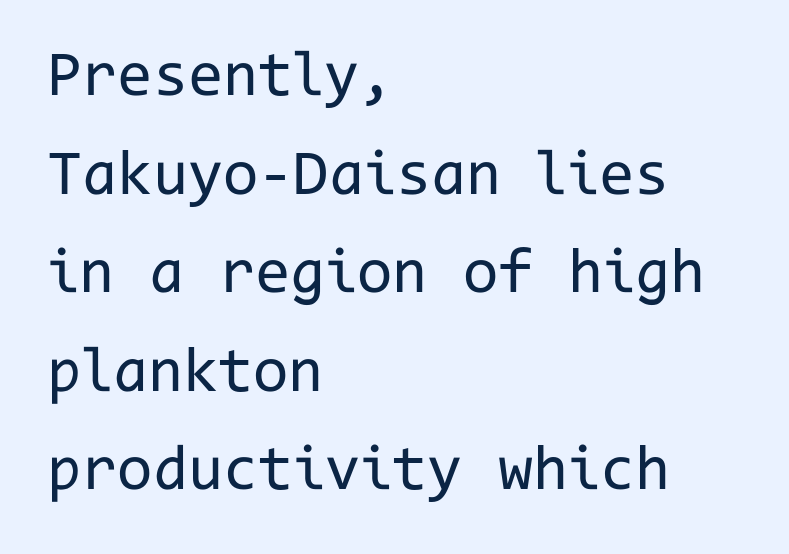
The letters look calm and open, with moderate or lighter stems. Does the lettering tilt? It doesn't — this is upright. Observe the ordinary spacing: letters are neighbours, not strangers. Each line starts at the same left margin while the right side varies. Stroke terminals: plain, sans-serif.
